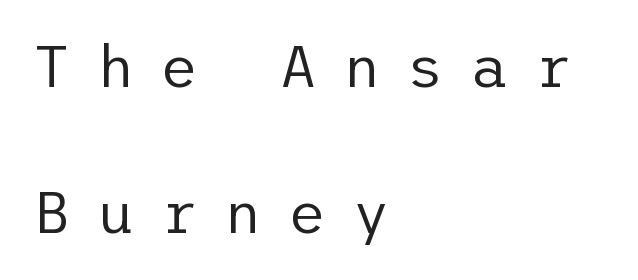
{"serif": "no", "italic": "no", "bold": "no", "weight": "regular", "width": "normal", "stroke_contrast": "low", "x_height": "medium", "underline": "no", "align": "left", "line_spacing": "loose", "line_spacing_ratio": 2.48, "letter_spacing": "wide", "letter_spacing_em": 0.43, "glyph_px": 59}
